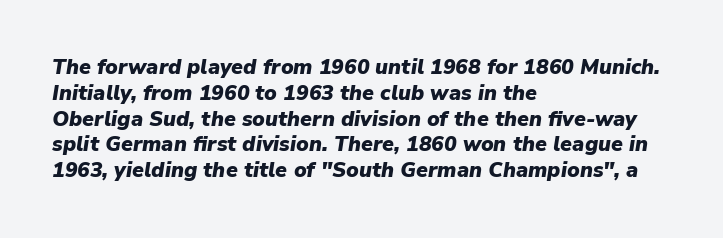
The image shows 21 px bold type, italic (leaning right); set left-aligned, line spacing 1.23x, normal letter spacing, not underlined.
